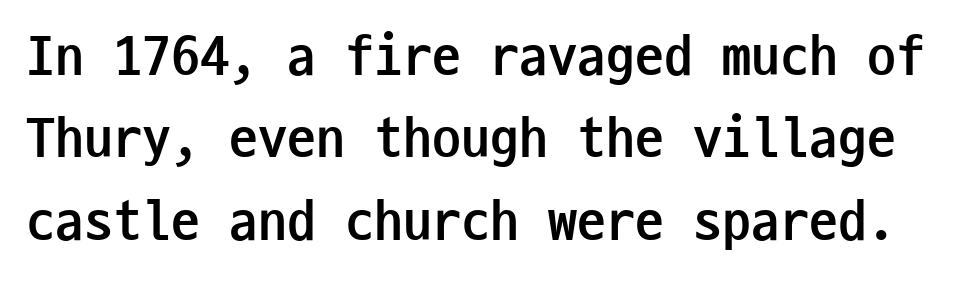
The letters carry no serifs — their stems end cleanly without finishing strokes. Spacing between characters is what you'd get straight out of the box. No italicization has been applied; the sample stays upright. The letters are bold, with thick, heavy strokes. Type without underlining.
